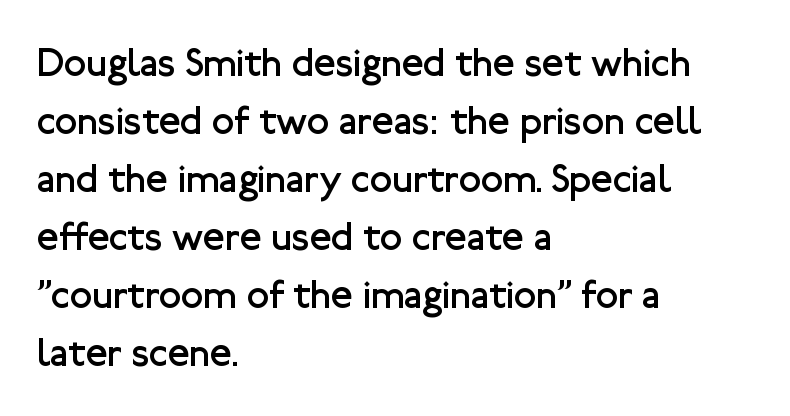
Q: Is the text bold? A: No.
Q: Is the text italic (slanted)? A: No, it is upright.
Q: Is the typeface a serif or a sans-serif typeface? A: Sans-serif.
Q: Is the text underlined? A: No.
Q: How is the paragraph aligned? A: Left-aligned.
Q: Is the spacing between letters normal or unusually wide? A: Normal.
Q: Is the spacing between lines tight, normal or loose? A: Normal.
Q: Width (condensed, normal, or wide)? A: Normal.
Q: Stroke contrast? A: Low.
Q: x-height? A: Medium.
Q: Monospaced? A: No.
